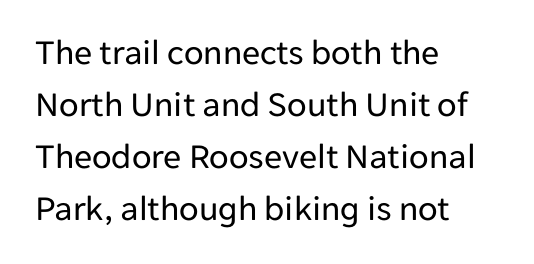
{"serif": "no", "italic": "no", "bold": "no", "weight": "regular", "width": "normal", "stroke_contrast": "low", "x_height": "medium", "monospaced": "no", "underline": "no", "align": "left", "line_spacing": "normal", "line_spacing_ratio": 1.44, "letter_spacing": "normal", "letter_spacing_em": 0.0, "glyph_px": 36}
